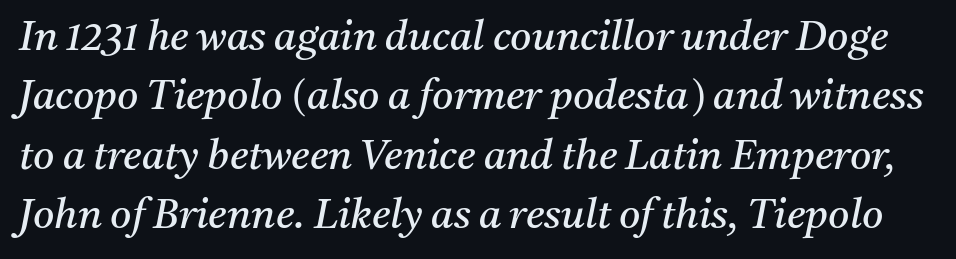
The specimen omits any rule beneath the text block's lines. Caption: face not bold, strokes unweighted. Does the leading feel generous? No, just average. Character widths vary here, with narrow letters taking less room than wide ones.
